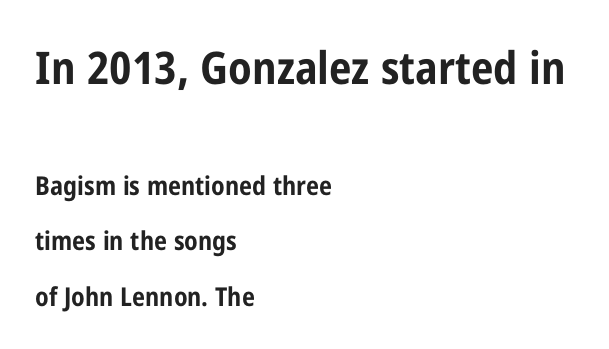
Q: Is the text bold? A: Yes.
Q: Is the text italic (slanted)? A: No, it is upright.
Q: Is the typeface a serif or a sans-serif typeface? A: Sans-serif.
Q: Is the text underlined? A: No.
Q: How is the paragraph aligned? A: Left-aligned.
Q: Is the spacing between letters normal or unusually wide? A: Normal.
Q: Is the spacing between lines tight, normal or loose? A: Loose.
Q: Which block of text is set in a larger size, the first (top) or the second (bottom)? A: The first (top) one.
Q: Width (condensed, normal, or wide)? A: Condensed.
Q: Stroke contrast? A: Low.
Q: x-height? A: Medium.
Q: Monospaced? A: No.
